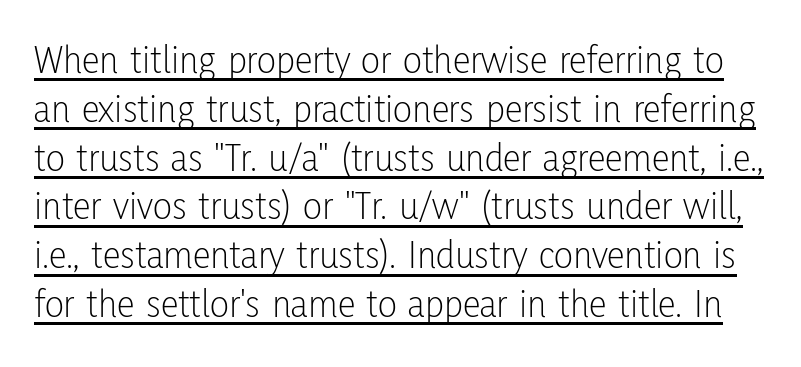
Typographically, this falls in the sans-serif category. Spacing verdict: proportional, widths tailored to each character. Every character sits straight up, as roman type does. Stroke mass is kept to a normal reading level or below.
